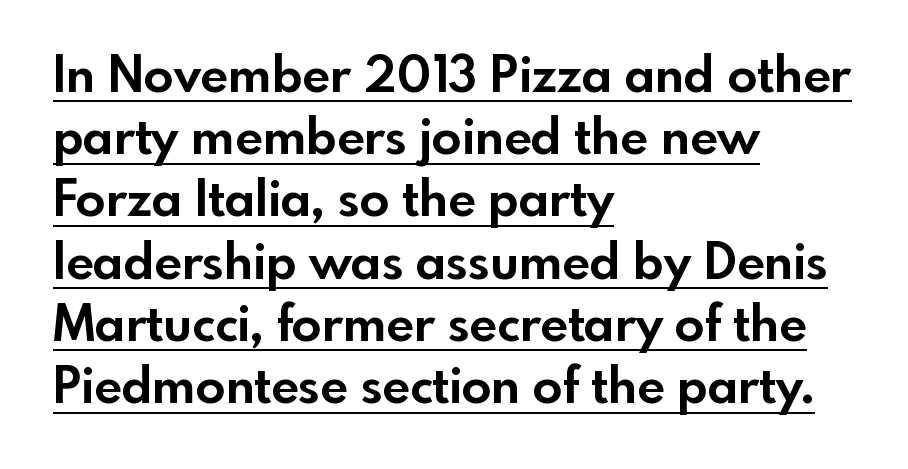
The image shows 49 px bold sans-serif type, upright; set left-aligned, normal line spacing (1.27x), normal letter spacing, underlined; a small x-height.
